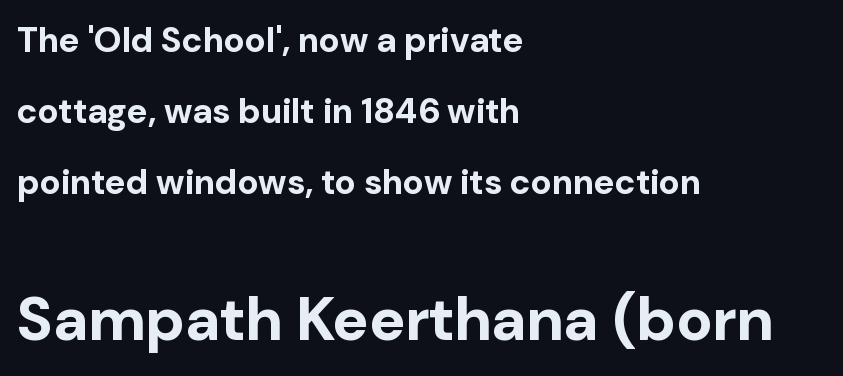
The image shows 61 px bold sans-serif type, upright; set left-aligned, loose line spacing (2.03x), normal letter spacing, not underlined; the second (bottom) block is 1.74x larger; low stroke contrast and a medium x-height.
